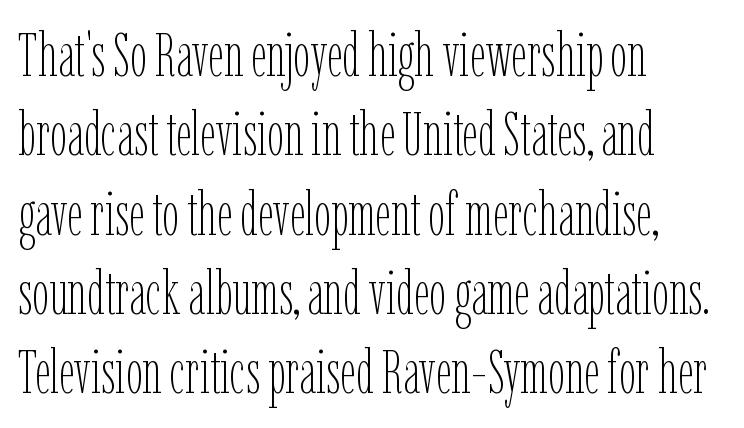
A light-to-regular cut is what we see here. Has an underline been added? It has not. The face used here is rendered with its standard letterfit. The face used here is proportionally spaced, like ordinary book or web type. You can tell it's not italic because the verticals are truly vertical.
